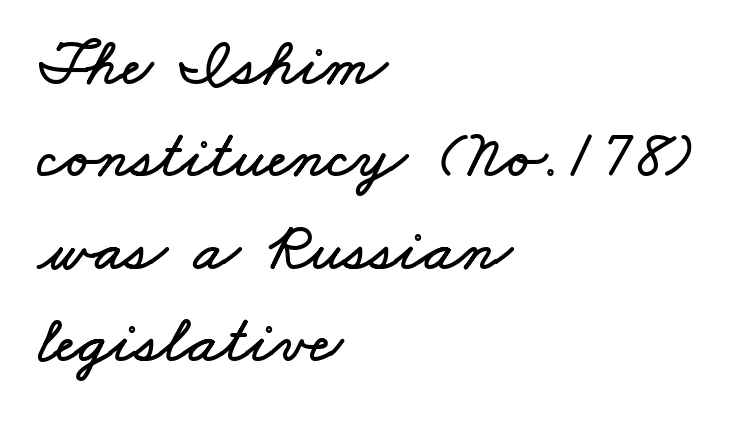
Evenly set lines give the paragraph a standard silhouette. The letterforms sit shoulder to shoulder at normal distance. Proportional: the letters do not fall into vertical columns. Alignment: flush left. The zone under the glyphs is completely vacant.
